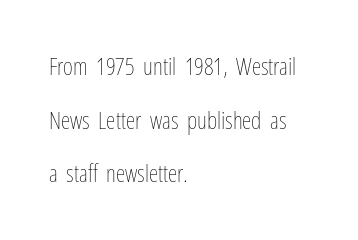
{"italic": "no", "bold": "no", "underline": "no", "align": "left", "line_spacing": "loose", "line_spacing_ratio": 2.23, "letter_spacing": "normal", "letter_spacing_em": 0.0, "glyph_px": 24}
